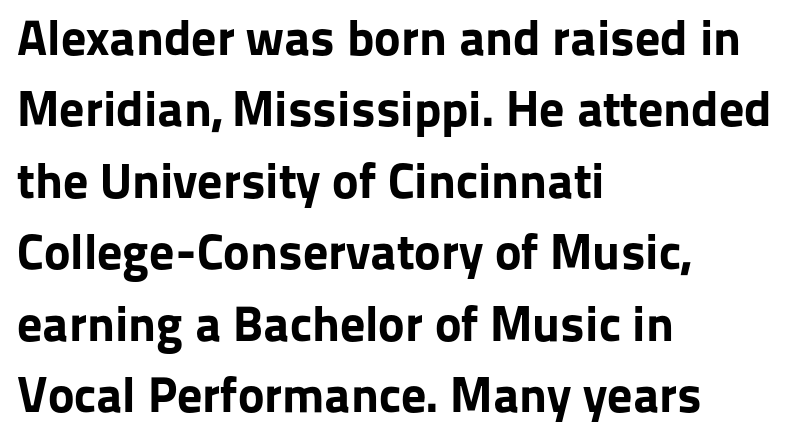
{"serif": "no", "italic": "no", "bold": "yes", "weight": "bold", "width": "normal", "stroke_contrast": "low", "x_height": "medium", "monospaced": "no", "underline": "no", "align": "left", "line_spacing": "normal", "line_spacing_ratio": 1.43, "letter_spacing": "normal", "letter_spacing_em": 0.0, "glyph_px": 50}
